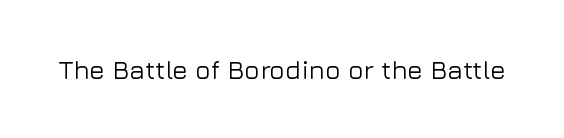
{"italic": "no", "underline": "no", "letter_spacing": "normal", "letter_spacing_em": 0.0, "glyph_px": 26}
